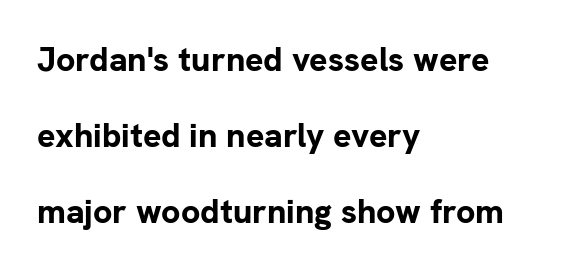
The image shows 34 px bold sans-serif type, upright; set left-aligned, loose line spacing (2.23x), normal letter spacing, not underlined; low stroke contrast and a medium x-height.
